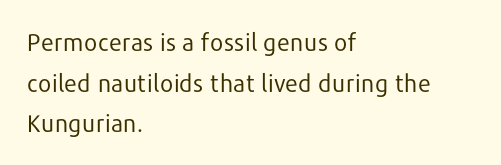
The image shows 24 px text type, upright; set left-aligned, normal line spacing (1.69x), normal letter spacing, not underlined.
